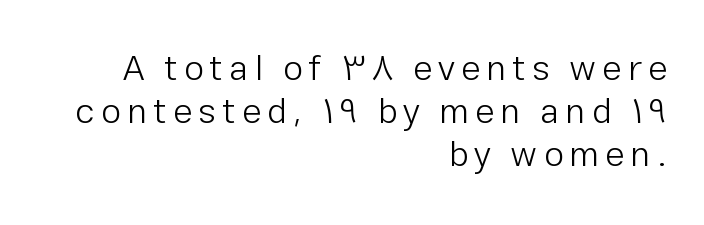
The image shows 36 px light sans-serif type, upright; set right-aligned, line spacing 1.19x, not underlined; low stroke contrast and a medium x-height.
